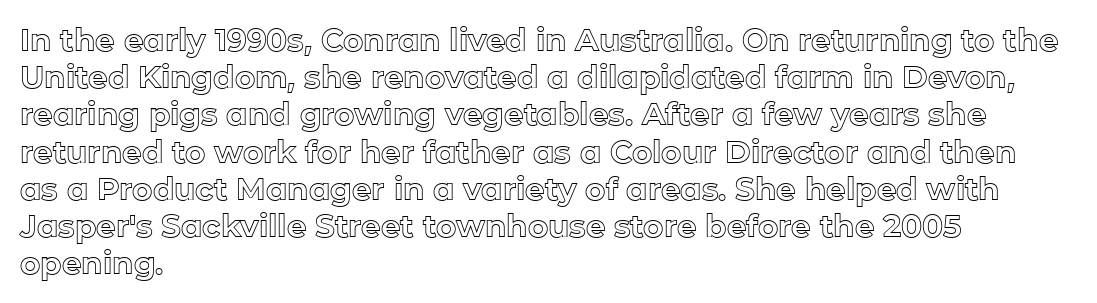
{"italic": "no", "width": "normal", "x_height": "medium", "monospaced": "no", "underline": "no", "align": "left", "line_spacing_ratio": 1.2, "letter_spacing": "normal", "letter_spacing_em": 0.0, "glyph_px": 31}
